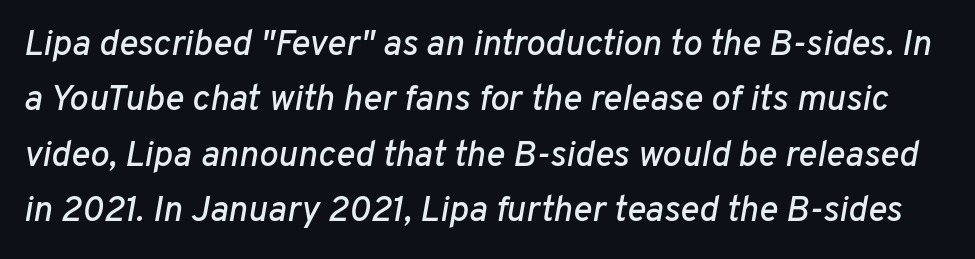
{"italic": "yes", "lean": "right", "slant_degrees": 10, "width": "normal", "stroke_contrast": "low", "x_height": "medium", "monospaced": "no", "underline": "no", "line_spacing": "normal", "line_spacing_ratio": 1.54, "letter_spacing": "normal", "letter_spacing_em": 0.0, "glyph_px": 36}
